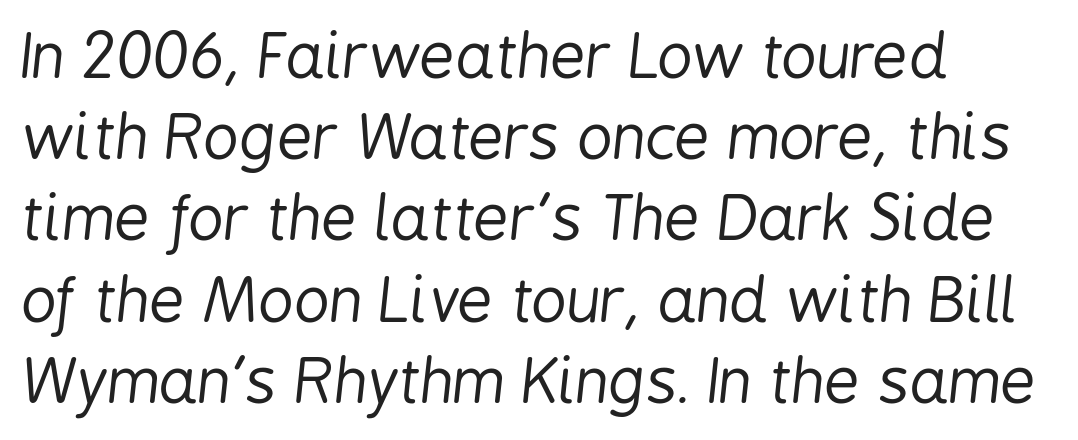
Teacher's note: observe the even left margin — that is flush-left alignment. Tracking value appears to be zero — textbook default spacing. Is there much room between lines? A standard amount, neither cramped nor airy. Decoration check: the copy has no underline. The letters are slanted; this is an italic face. The weight tops out at a normal text grade.
